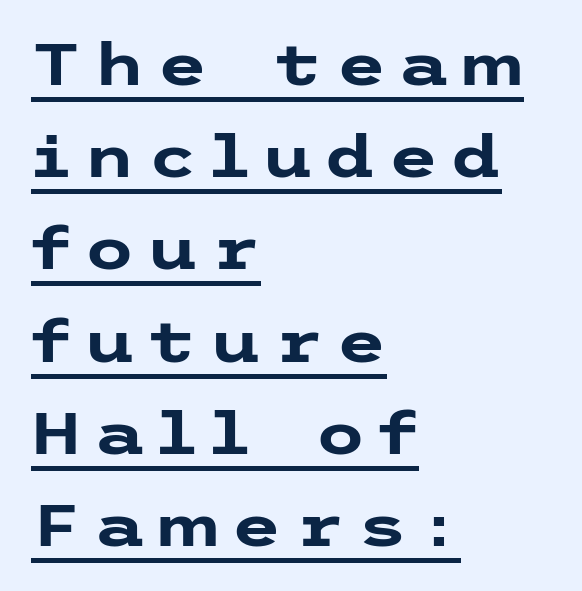
{"serif": "no", "italic": "no", "bold": "yes", "weight": "heavy", "width": "wide", "stroke_contrast": "low", "x_height": "medium", "underline": "yes", "align": "left", "line_spacing": "normal", "line_spacing_ratio": 1.59, "letter_spacing": "wide", "letter_spacing_em": 0.21, "glyph_px": 58}
